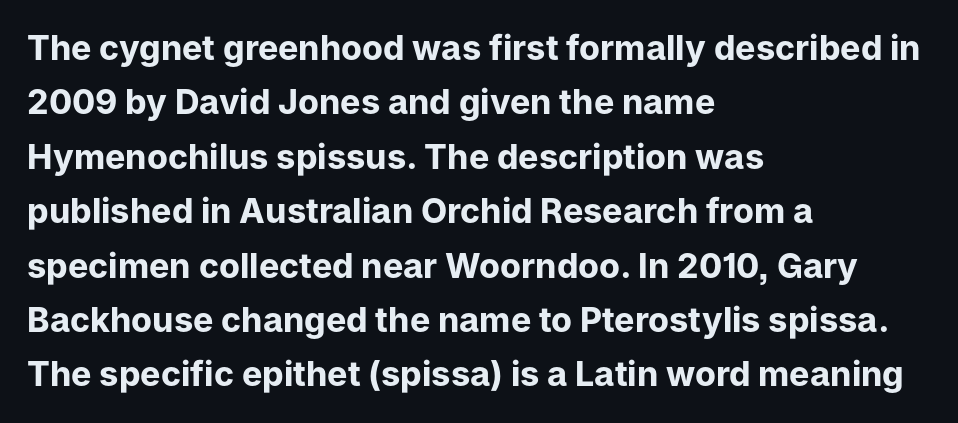
Q: Is the text bold? A: Yes.
Q: Is the text italic (slanted)? A: No, it is upright.
Q: Is the typeface a serif or a sans-serif typeface? A: Sans-serif.
Q: Is the text underlined? A: No.
Q: How is the paragraph aligned? A: Left-aligned.
Q: Is the spacing between letters normal or unusually wide? A: Normal.
Q: Is the spacing between lines tight, normal or loose? A: Normal.
Q: Width (condensed, normal, or wide)? A: Normal.
Q: Stroke contrast? A: Low.
Q: x-height? A: Medium.
Q: Monospaced? A: No.
